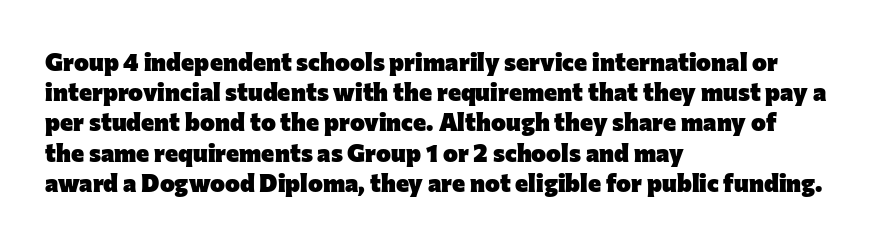
Q: Is the text bold? A: Yes.
Q: Is the text italic (slanted)? A: No, it is upright.
Q: Is the text underlined? A: No.
Q: How is the paragraph aligned? A: Left-aligned.
Q: Is the spacing between letters normal or unusually wide? A: Normal.
